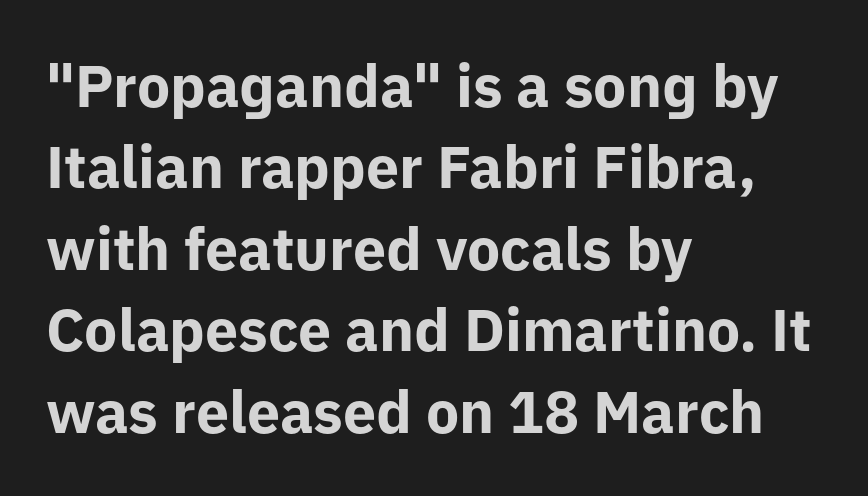
Q: Is the text bold? A: Yes.
Q: Is the text italic (slanted)? A: No, it is upright.
Q: Is the typeface a serif or a sans-serif typeface? A: Sans-serif.
Q: Is the text underlined? A: No.
Q: How is the paragraph aligned? A: Left-aligned.
Q: Is the spacing between letters normal or unusually wide? A: Normal.
Q: Is the spacing between lines tight, normal or loose? A: Normal.
Q: Width (condensed, normal, or wide)? A: Normal.
Q: Stroke contrast? A: Low.
Q: x-height? A: Medium.
Q: Monospaced? A: No.
